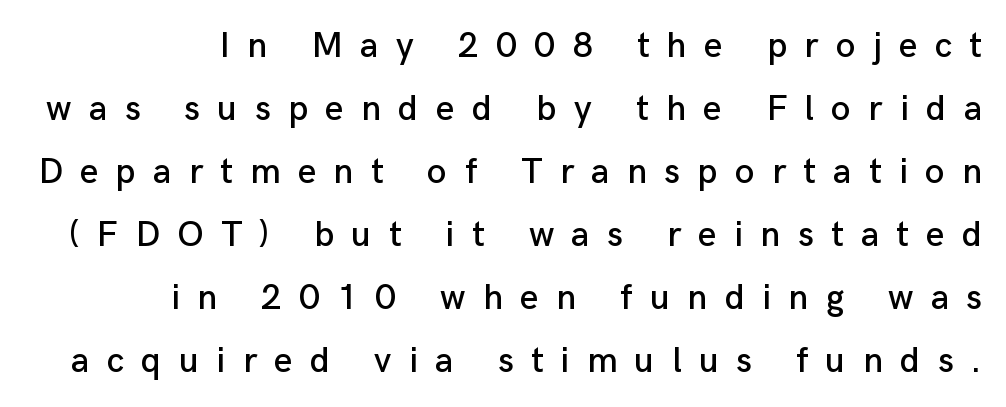
The image shows 36 px sans-serif type, upright; set right-aligned, line spacing 1.75x, unusually wide letter spacing (+0.48 em), not underlined; low stroke contrast and a medium x-height.
